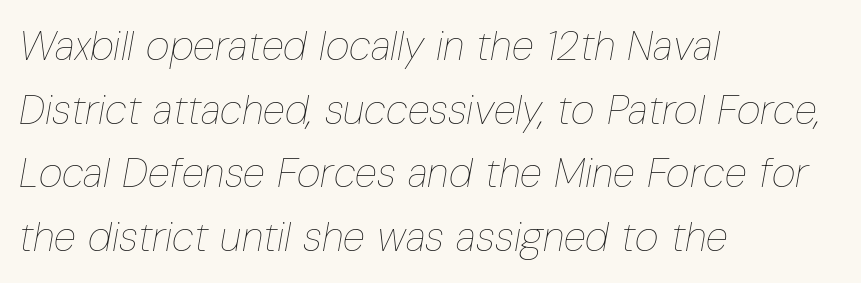
{"italic": "yes", "lean": "right", "slant_degrees": 10, "bold": "no", "weight": "thin", "width": "condensed", "stroke_contrast": "low", "x_height": "medium", "monospaced": "no", "underline": "no", "align": "left", "line_spacing": "normal", "line_spacing_ratio": 1.55, "letter_spacing": "normal", "letter_spacing_em": 0.0, "glyph_px": 41}
